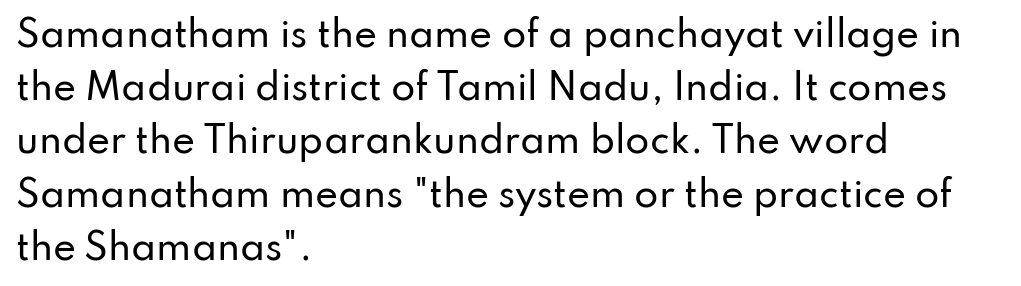
Q: Is the text italic (slanted)? A: No, it is upright.
Q: Is the typeface a serif or a sans-serif typeface? A: Sans-serif.
Q: Is the text underlined? A: No.
Q: How is the paragraph aligned? A: Left-aligned.
Q: Is the spacing between letters normal or unusually wide? A: Normal.
Q: Is the spacing between lines tight, normal or loose? A: Normal.
Q: Width (condensed, normal, or wide)? A: Normal.
Q: Stroke contrast? A: Low.
Q: x-height? A: Small.
Q: Monospaced? A: No.
